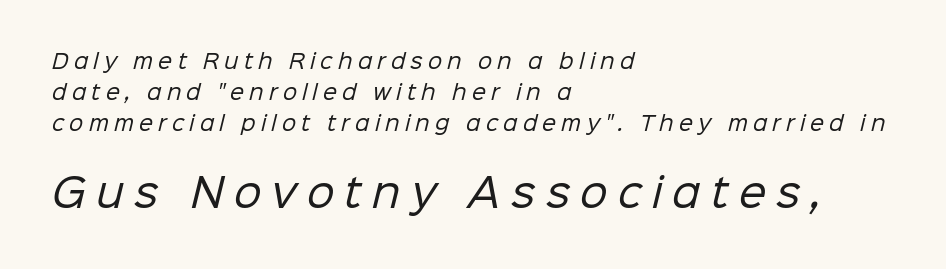
The image shows 39 px regular-weight sans-serif type; set left-aligned, normal line spacing (1.55x), unusually wide letter spacing (+0.26 em), not underlined; the second (bottom) block is 1.95x larger; low stroke contrast and a medium x-height.
